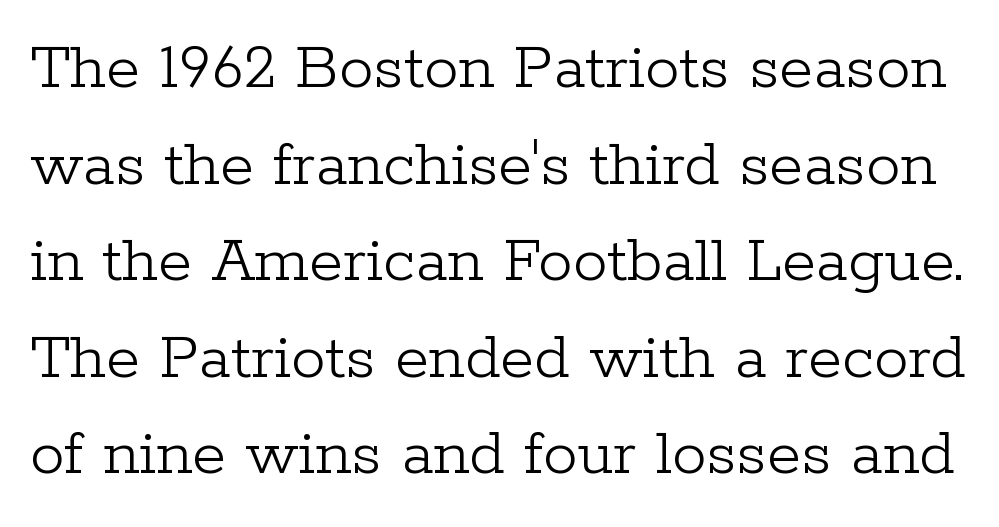
The rows are spaced the way most documents space them. Anything drawn beneath the words? Only blank space. Characters remain perfectly vertical along every line. The face used here is proportionally spaced, like ordinary book or web type. Examine the stroke ends and you'll spot serifs. Nobody touched the tracking dial on this one.
